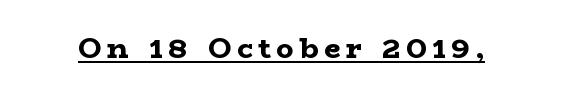
{"serif": "yes", "italic": "no", "bold": "yes", "weight": "bold", "width": "wide", "stroke_contrast": "low", "x_height": "medium", "monospaced": "no", "underline": "yes", "glyph_px": 29}
